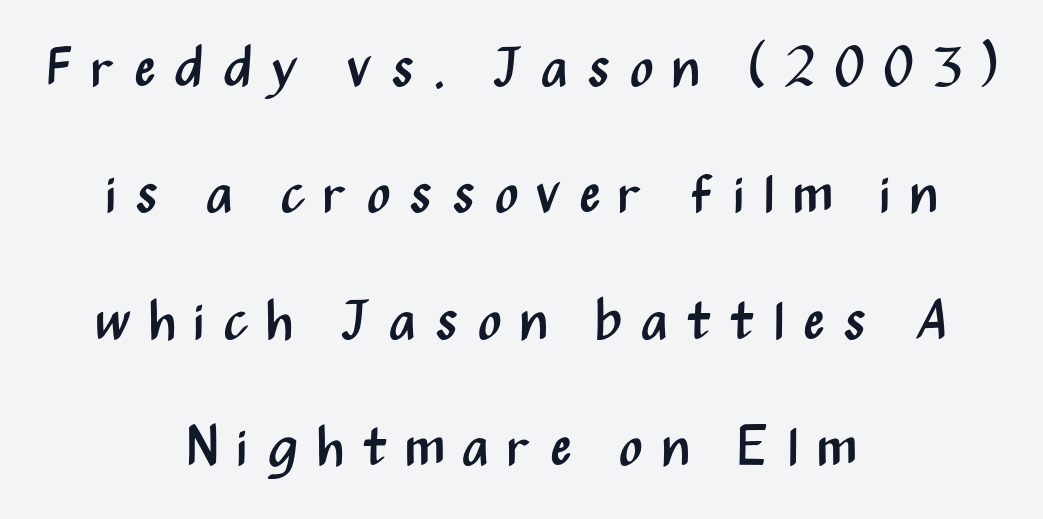
The image shows 55 px regular-weight, condensed sans-serif type, upright; set centered, loose line spacing (2.3x), unusually wide letter spacing (+0.32 em), not underlined; medium stroke contrast and a medium x-height.
